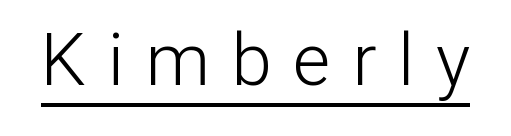
Q: Is the text bold? A: No.
Q: Is the text italic (slanted)? A: No, it is upright.
Q: Is the typeface a serif or a sans-serif typeface? A: Sans-serif.
Q: Is the text underlined? A: Yes.
Q: Is the spacing between letters normal or unusually wide? A: Unusually wide.
Q: Width (condensed, normal, or wide)? A: Normal.
Q: Stroke contrast? A: Low.
Q: x-height? A: Medium.
Q: Monospaced? A: No.
